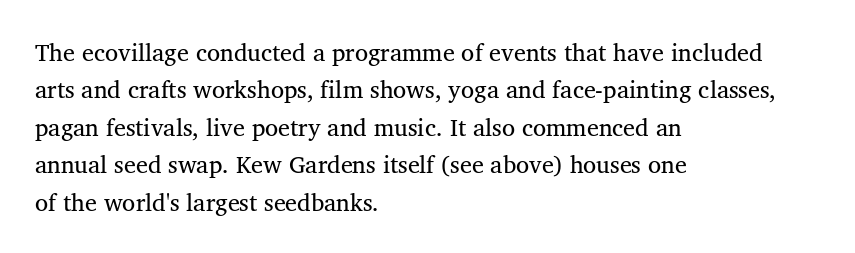
{"italic": "no", "underline": "no", "align": "left", "line_spacing": "normal", "line_spacing_ratio": 1.56, "letter_spacing": "normal", "letter_spacing_em": 0.0, "glyph_px": 24}
